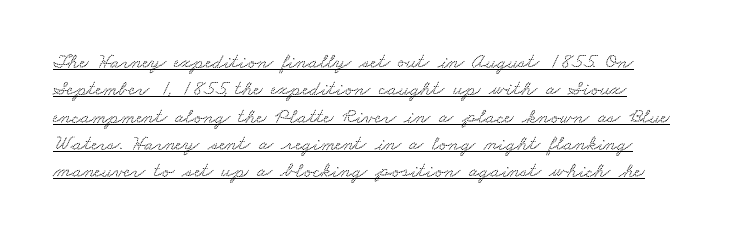
{"underline": "yes", "align": "left", "line_spacing": "normal", "line_spacing_ratio": 1.3, "letter_spacing": "normal", "letter_spacing_em": 0.0, "glyph_px": 21}
